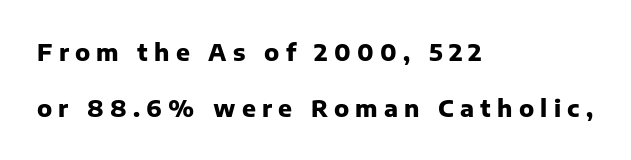
This is the regular roman posture of the typeface. Here the glyphs are tracked loosely, breaking word shapes into spaced letters. Anything drawn beneath the words? Only blank space. Strong, thick strokes mark this as bold type. Alignment: flush left.
